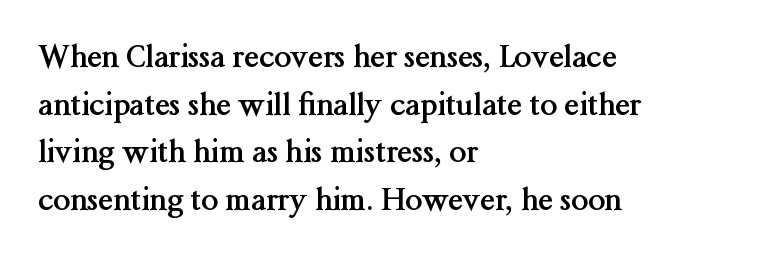
The image shows 30 px semibold serif type, upright; set left-aligned, normal line spacing (1.59x), normal letter spacing, not underlined; medium stroke contrast and a medium x-height.
